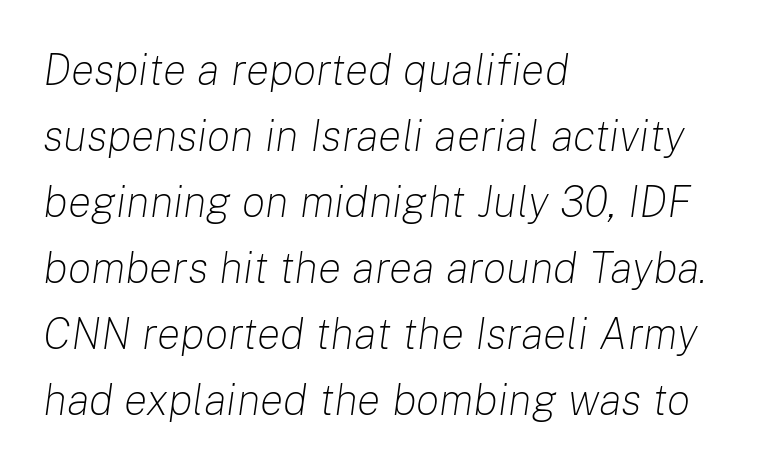
{"italic": "yes", "lean": "right", "slant_degrees": 8, "bold": "no", "weight": "light", "width": "normal", "stroke_contrast": "low", "x_height": "medium", "monospaced": "no", "underline": "no", "align": "left", "line_spacing": "normal", "line_spacing_ratio": 1.5, "letter_spacing": "normal", "letter_spacing_em": 0.0, "glyph_px": 44}
